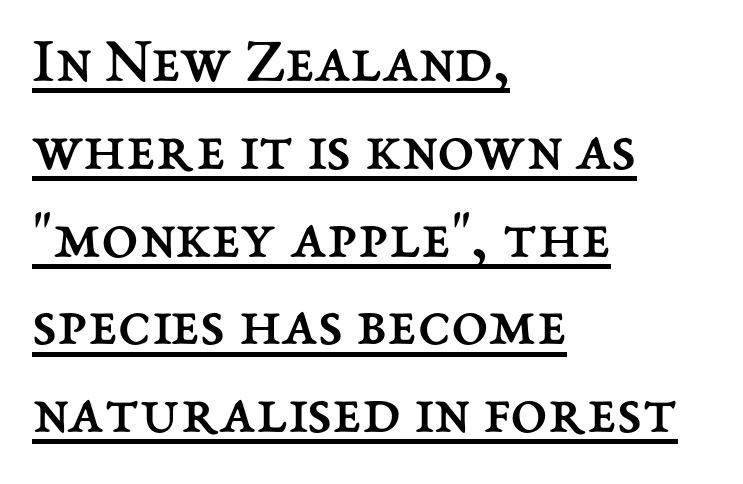
The image shows 67 px regular-weight type, upright; set left-aligned, normal line spacing (1.31x), normal letter spacing, underlined; medium stroke contrast and a medium x-height.
